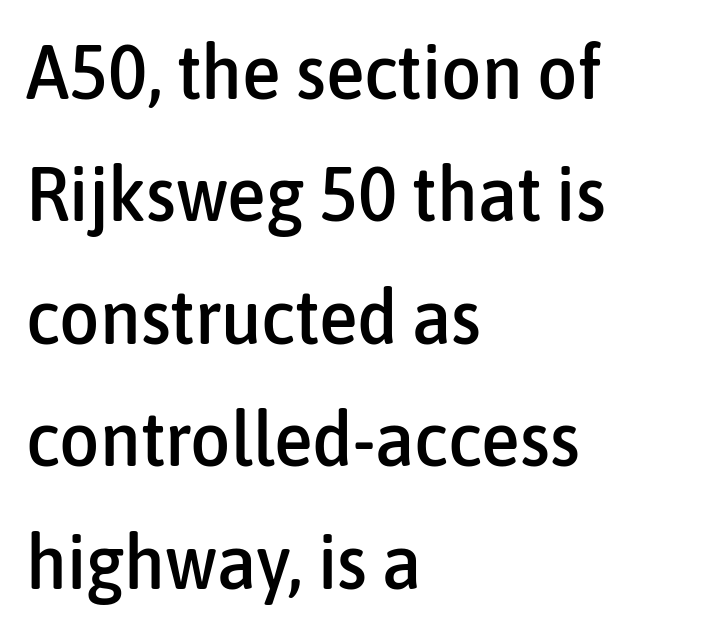
Q: Is the text italic (slanted)? A: No, it is upright.
Q: Is the typeface a serif or a sans-serif typeface? A: Sans-serif.
Q: Is the text underlined? A: No.
Q: How is the paragraph aligned? A: Left-aligned.
Q: Is the spacing between letters normal or unusually wide? A: Normal.
Q: Is the spacing between lines tight, normal or loose? A: Normal.
Q: Width (condensed, normal, or wide)? A: Condensed.
Q: Stroke contrast? A: Low.
Q: x-height? A: Medium.
Q: Monospaced? A: No.
